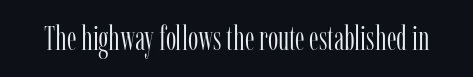
Q: Is the text bold? A: No.
Q: Is the text italic (slanted)? A: No, it is upright.
Q: Is the typeface a serif or a sans-serif typeface? A: Serif.
Q: Is the text underlined? A: No.
Q: Is the spacing between letters normal or unusually wide? A: Normal.
Q: Width (condensed, normal, or wide)? A: Condensed.
Q: Stroke contrast? A: Low.
Q: x-height? A: Medium.
Q: Monospaced? A: No.
